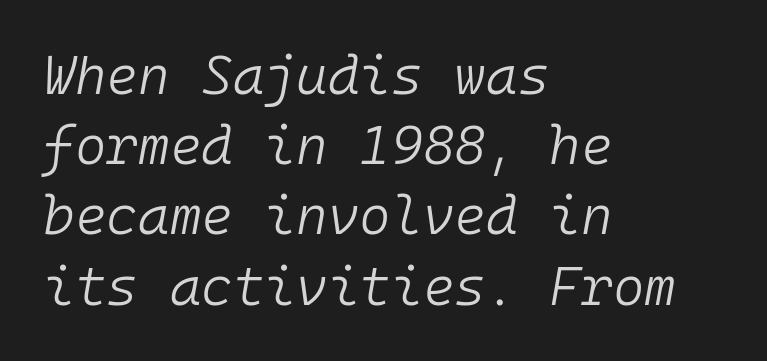
{"italic": "yes", "lean": "right", "slant_degrees": 10, "bold": "no", "weight": "light", "width": "normal", "stroke_contrast": "low", "x_height": "medium", "monospaced": "yes", "underline": "no", "align": "left", "line_spacing": "normal", "line_spacing_ratio": 1.3, "letter_spacing": "normal", "letter_spacing_em": 0.0, "glyph_px": 54}
